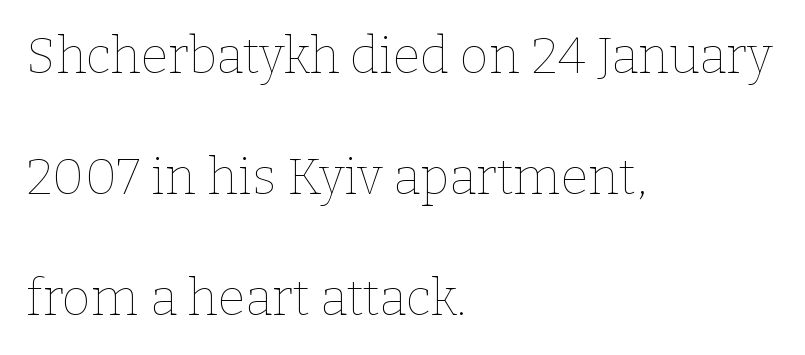
{"italic": "no", "bold": "no", "weight": "thin", "width": "normal", "stroke_contrast": "low", "x_height": "medium", "monospaced": "no", "underline": "no", "align": "left", "line_spacing": "loose", "line_spacing_ratio": 2.42, "letter_spacing": "normal", "letter_spacing_em": 0.0, "glyph_px": 50}
